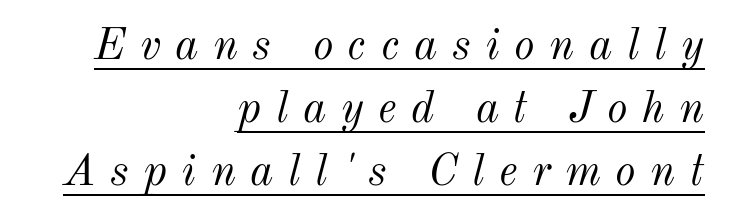
This sample carries an underscore along the baseline area. Tracking value appears strongly positive — letters spread wide. This block has exactly the height ordinary leading produces. Every row of glyphs terminates at an identical x-position on the right. Would a proofreader flag this as italicized? Yes. Varying glyph widths throughout — classic text-font behaviour.
